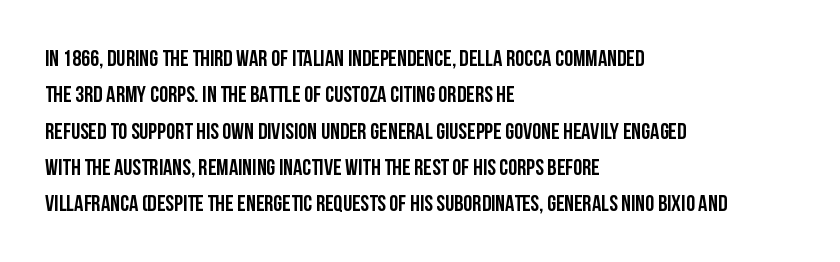
Q: Is the text italic (slanted)? A: No, it is upright.
Q: Is the text underlined? A: No.
Q: How is the paragraph aligned? A: Left-aligned.
Q: Is the spacing between letters normal or unusually wide? A: Normal.
Q: Is the spacing between lines tight, normal or loose? A: Normal.
